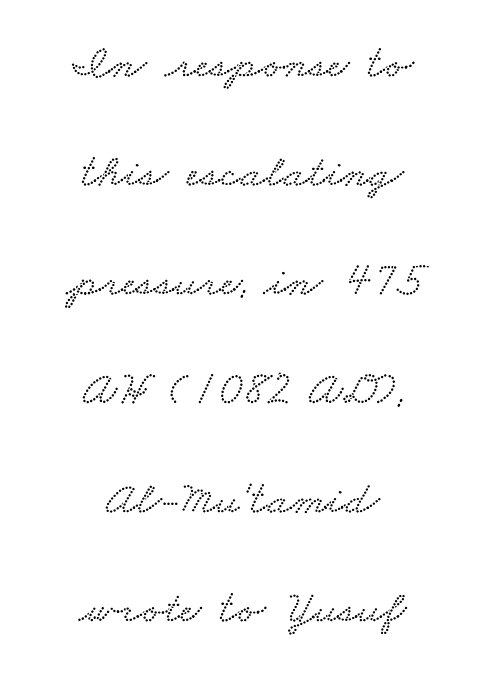
Q: Is the text underlined? A: No.
Q: How is the paragraph aligned? A: Centered.
Q: Is the spacing between letters normal or unusually wide? A: Normal.
Q: Is the spacing between lines tight, normal or loose? A: Loose.
Q: Width (condensed, normal, or wide)? A: Wide.
Q: Stroke contrast? A: Low.
Q: x-height? A: Small.
Q: Monospaced? A: No.
